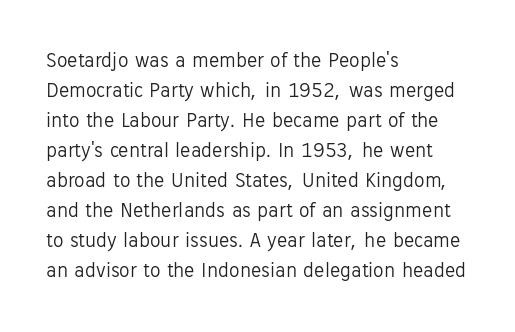
The image shows 21 px text type, upright; set left-aligned, normal line spacing (1.43x), normal letter spacing, not underlined.
